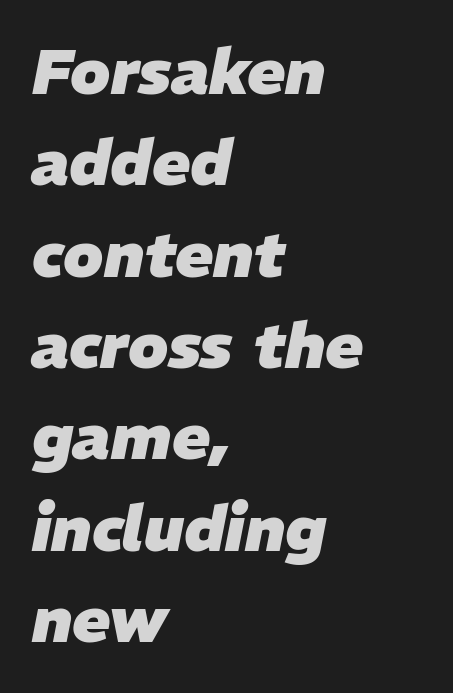
Q: Is the text bold? A: Yes.
Q: Is the text italic (slanted)? A: Yes, it leans right by about 11 degrees.
Q: Is the text underlined? A: No.
Q: How is the paragraph aligned? A: Left-aligned.
Q: Is the spacing between letters normal or unusually wide? A: Normal.
Q: Is the spacing between lines tight, normal or loose? A: Normal.
Q: Width (condensed, normal, or wide)? A: Normal.
Q: Stroke contrast? A: Low.
Q: x-height? A: Medium.
Q: Monospaced? A: No.
